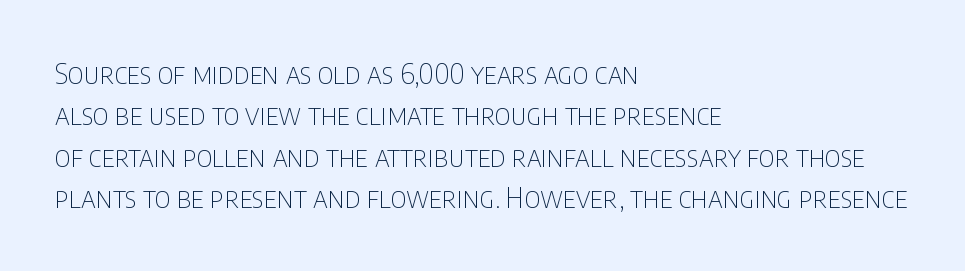
Q: Is the text bold? A: No.
Q: Is the text italic (slanted)? A: No, it is upright.
Q: Is the typeface a serif or a sans-serif typeface? A: Sans-serif.
Q: Is the text underlined? A: No.
Q: How is the paragraph aligned? A: Left-aligned.
Q: Is the spacing between letters normal or unusually wide? A: Normal.
Q: Is the spacing between lines tight, normal or loose? A: Normal.
Q: Width (condensed, normal, or wide)? A: Condensed.
Q: Stroke contrast? A: Low.
Q: x-height? A: Large.
Q: Monospaced? A: No.
